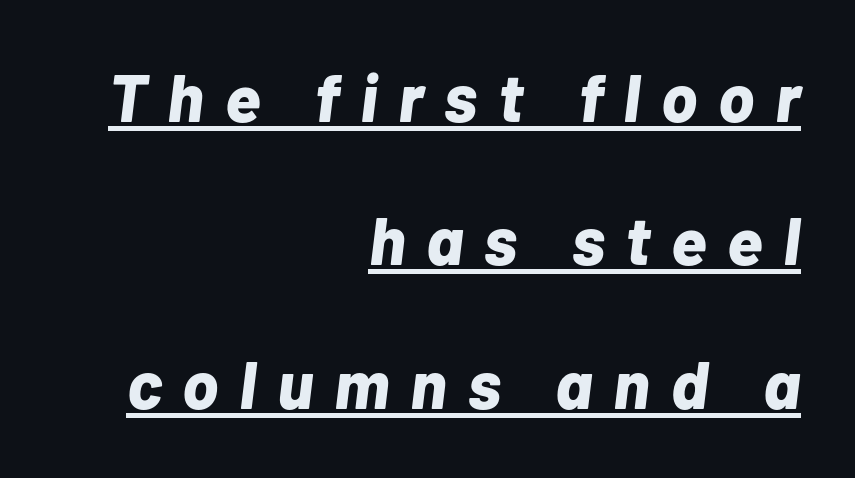
{"italic": "yes", "lean": "right", "slant_degrees": 7, "bold": "yes", "weight": "bold", "width": "normal", "stroke_contrast": "low", "x_height": "medium", "monospaced": "no", "underline": "yes", "align": "right", "line_spacing": "loose", "line_spacing_ratio": 2.14, "letter_spacing": "wide", "letter_spacing_em": 0.31, "glyph_px": 67}
